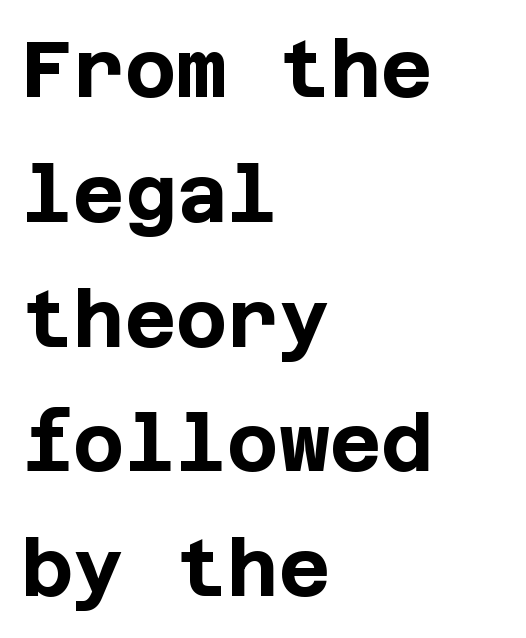
Q: Is the text bold? A: Yes.
Q: Is the text italic (slanted)? A: No, it is upright.
Q: Is the typeface a serif or a sans-serif typeface? A: Sans-serif.
Q: Is the text underlined? A: No.
Q: How is the paragraph aligned? A: Left-aligned.
Q: Is the spacing between letters normal or unusually wide? A: Normal.
Q: Is the spacing between lines tight, normal or loose? A: Normal.
Q: Width (condensed, normal, or wide)? A: Normal.
Q: Stroke contrast? A: Low.
Q: x-height? A: Large.
